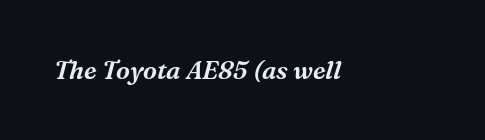
Anything drawn beneath the words? Only blank space. You can tell it's italic because the verticals aren't actually vertical. The rendering keeps characters at their native spacing.
